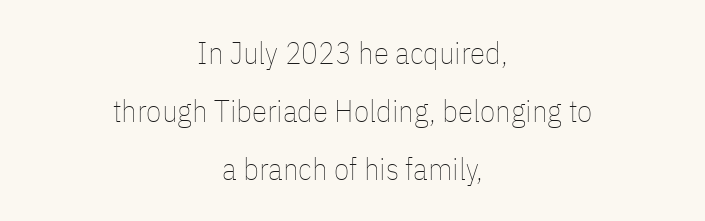
{"italic": "no", "bold": "no", "weight": "thin", "width": "condensed", "stroke_contrast": "low", "x_height": "medium", "monospaced": "no", "underline": "no", "align": "center", "line_spacing_ratio": 1.87, "letter_spacing": "normal", "letter_spacing_em": 0.0, "glyph_px": 31}
